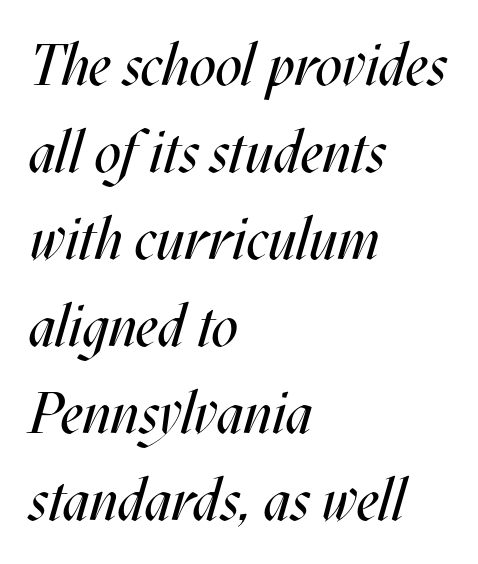
The lettering tilts uniformly, giving the passage an italic look. This sample uses plain, unmodified letter spacing. Proportional: the letters do not fall into vertical columns. One-word summary of the alignment: left. Stems here are at most as thick as an everyday book face.
